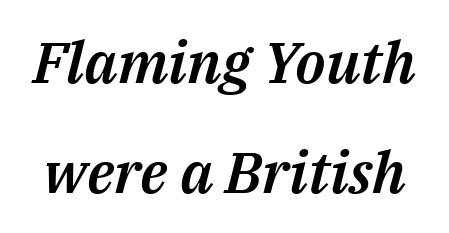
Honestly, the rows look like they've been pulled way apart. This sample uses an oblique cut, with every glyph tilted off the vertical. Anything drawn beneath the words? Only blank space. Here the glyphs are tracked normally, forming tight word shapes.
